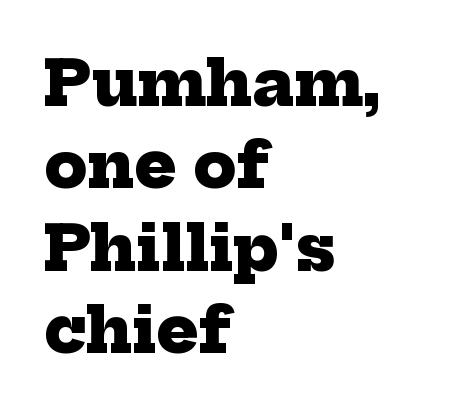
Are there feet on the stems? There are — it's a serif. Quick note: interline space is typical. The font is running at its bold setting. Here the glyphs are tracked normally, forming tight word shapes. The zone under the glyphs is completely vacant.
